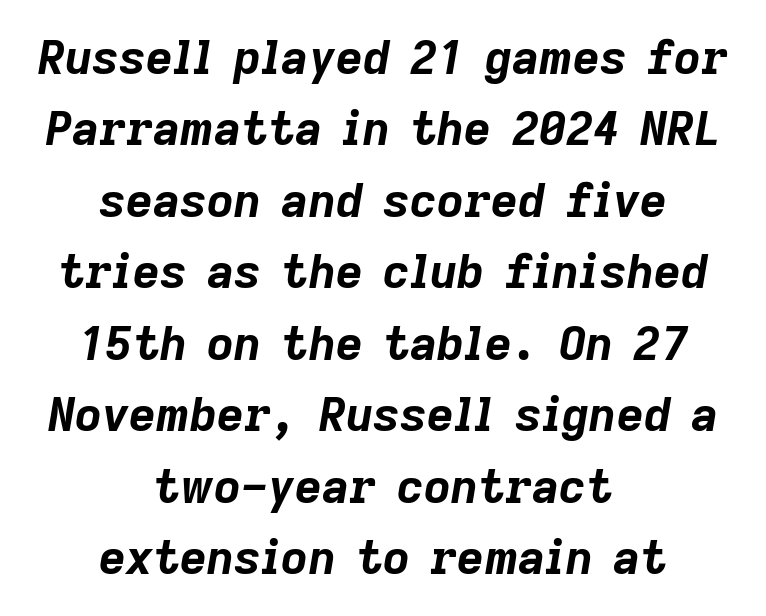
Caption: standard tracking, unaltered. Honestly, the row spacing looks completely unremarkable. Do the characters align in a grid? No, the font is proportional. The sample has been set heavy, in full bold.
